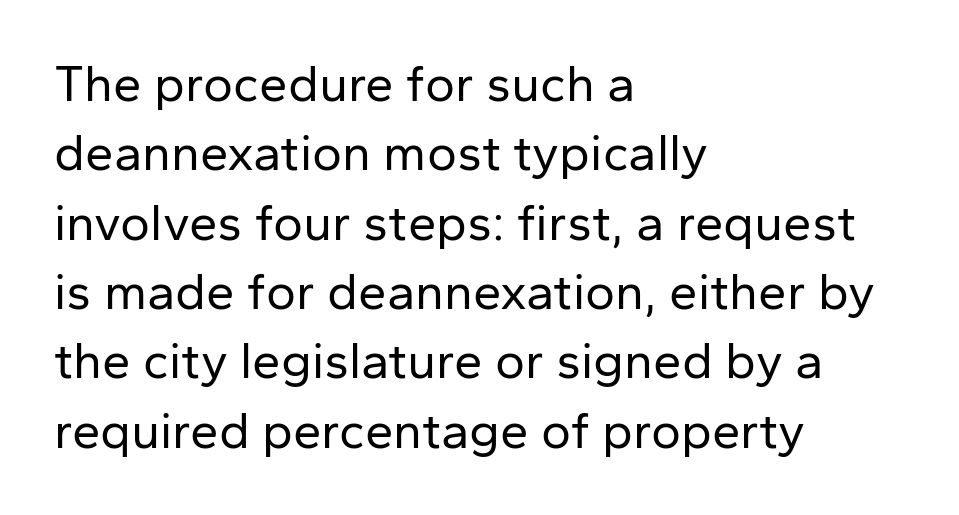
The image shows 51 px regular-weight sans-serif type, upright; set left-aligned, normal line spacing (1.36x), normal letter spacing, not underlined; low stroke contrast and a medium x-height.
